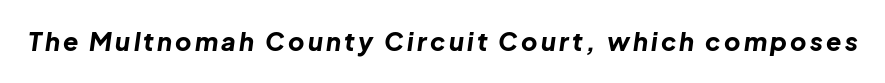
The image shows 25 px bold type, italic (leaning right); set not underlined.
